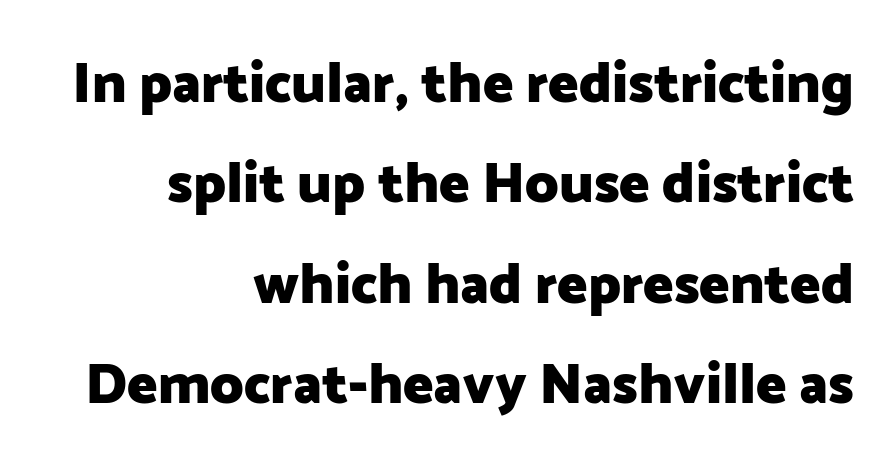
The image shows 57 px heavy sans-serif type, upright; set right-aligned, line spacing 1.76x, normal letter spacing, not underlined; low stroke contrast and a medium x-height.
